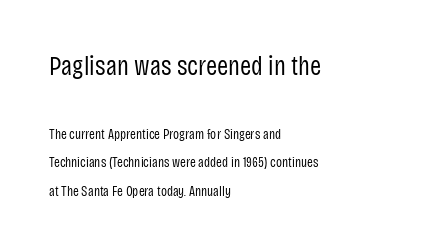
Q: Is the text bold? A: No.
Q: Is the text italic (slanted)? A: No, it is upright.
Q: Is the text underlined? A: No.
Q: How is the paragraph aligned? A: Left-aligned.
Q: Is the spacing between letters normal or unusually wide? A: Normal.
Q: Is the spacing between lines tight, normal or loose? A: Loose.
Q: Which block of text is set in a larger size, the first (top) or the second (bottom)? A: The first (top) one.
